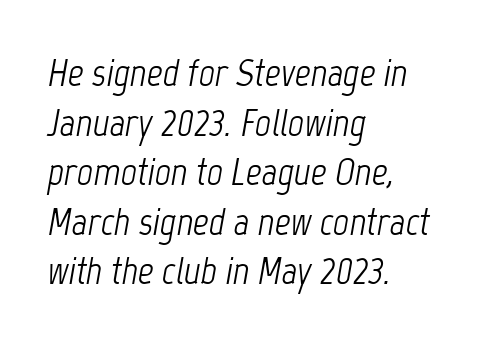
No extra tracking has been applied to these lines. Summary of weight: not heavy and not bold. Proportional: the letters do not fall into vertical columns. These lines are set flush left with a ragged right edge. Yep, that's italic — everything's leaning.
